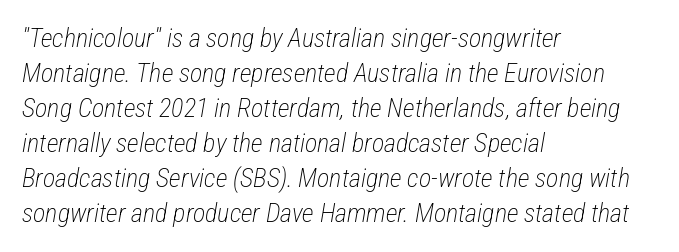
Q: Is the text bold? A: No.
Q: Is the text italic (slanted)? A: Yes, it leans right by about 12 degrees.
Q: Is the text underlined? A: No.
Q: How is the paragraph aligned? A: Left-aligned.
Q: Is the spacing between letters normal or unusually wide? A: Normal.
Q: Is the spacing between lines tight, normal or loose? A: Normal.
